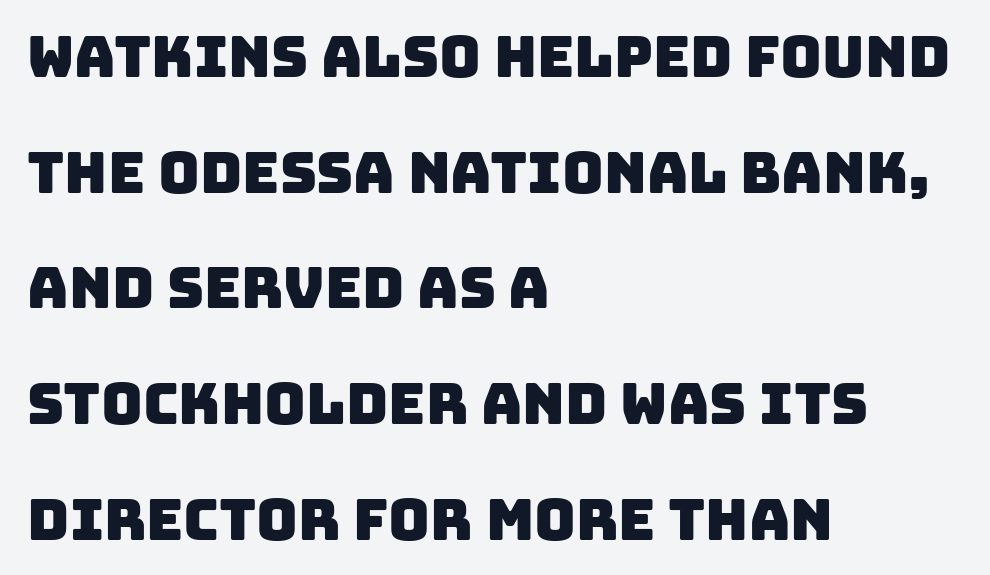
Q: Is the typeface a serif or a sans-serif typeface? A: Sans-serif.
Q: Is the text underlined? A: No.
Q: How is the paragraph aligned? A: Left-aligned.
Q: Is the spacing between letters normal or unusually wide? A: Normal.
Q: Is the spacing between lines tight, normal or loose? A: Loose.
Q: Width (condensed, normal, or wide)? A: Normal.
Q: Stroke contrast? A: Low.
Q: x-height? A: Large.
Q: Monospaced? A: No.
